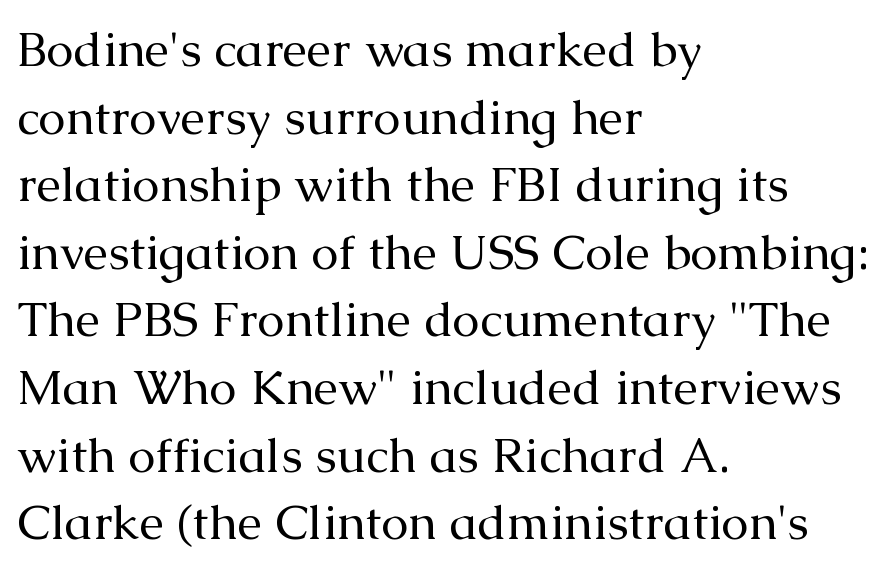
{"serif": "yes", "italic": "no", "bold": "no", "weight": "regular", "width": "normal", "stroke_contrast": "medium", "x_height": "medium", "monospaced": "no", "underline": "no", "align": "left", "line_spacing": "normal", "line_spacing_ratio": 1.38, "letter_spacing": "normal", "letter_spacing_em": 0.0, "glyph_px": 49}
